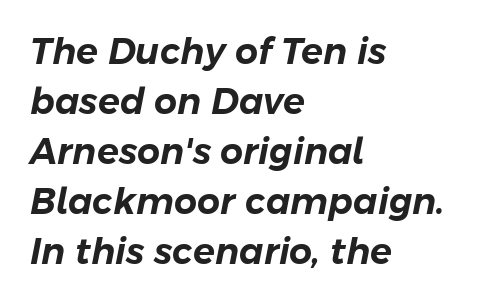
Posture: slanted. The baseline area is clear. A classic flush-left, rag-right setting is used for this passage. The type is set solid horizontally, with unmodified tracking.
